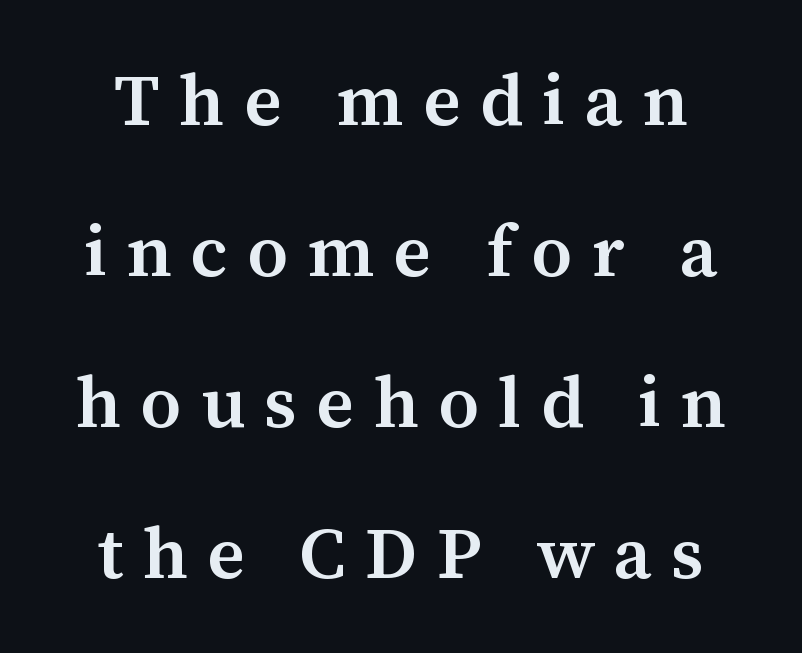
Letterform terminals end in serifs throughout the passage. These lines are rendered in a variable-pitch font. The typesetting leans somewhat heavy: a semibold. Successive baselines arrive slowly, with a big drop between each. The face used here is rendered with a markedly widened letterfit.
